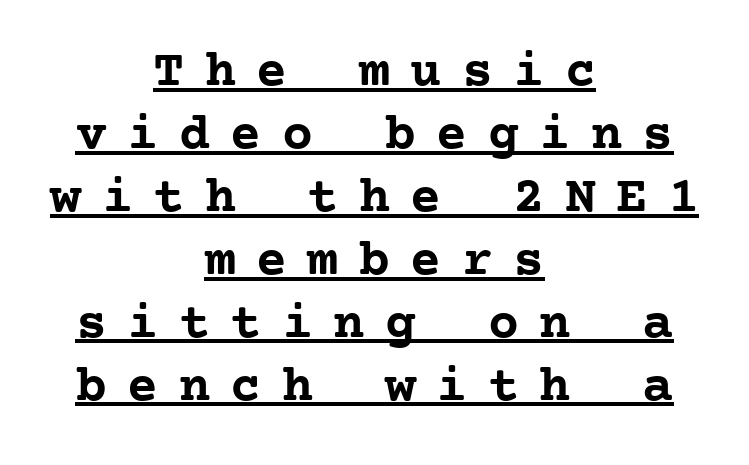
{"serif": "yes", "italic": "no", "bold": "yes", "weight": "semibold", "width": "normal", "stroke_contrast": "low", "x_height": "medium", "monospaced": "yes", "underline": "yes", "align": "center", "line_spacing_ratio": 1.21, "letter_spacing": "wide", "letter_spacing_em": 0.39, "glyph_px": 52}
